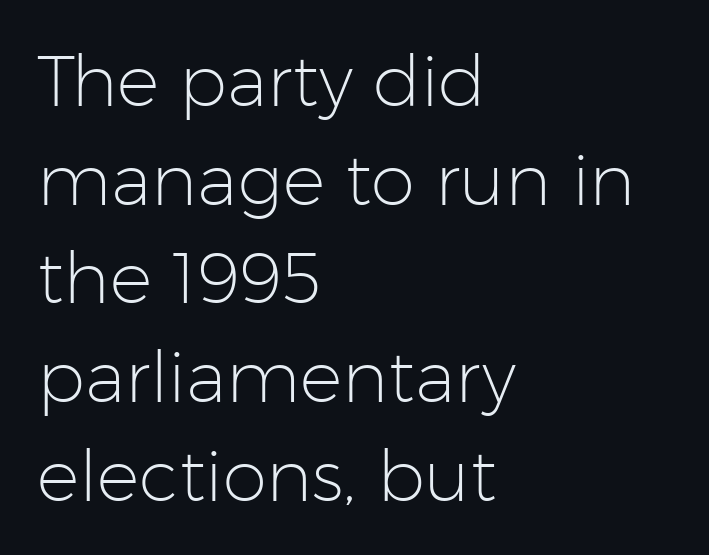
{"serif": "no", "italic": "no", "bold": "no", "weight": "light", "width": "normal", "stroke_contrast": "low", "x_height": "medium", "monospaced": "no", "underline": "no", "align": "left", "line_spacing": "normal", "line_spacing_ratio": 1.39, "letter_spacing": "normal", "letter_spacing_em": 0.0, "glyph_px": 71}
